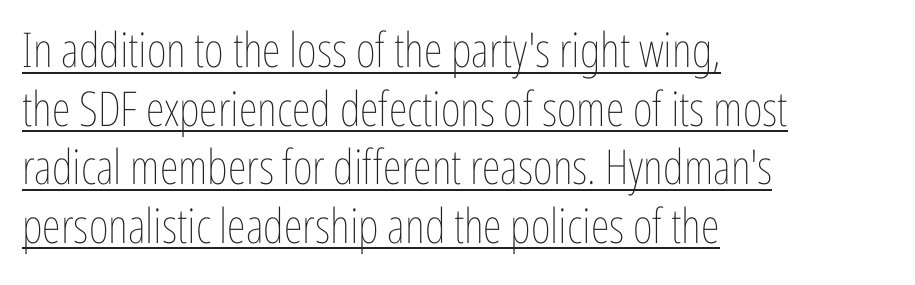
Somebody hit Ctrl+U on this one — the words are underlined. A typesetter would call this proportional, since set widths differ per character. Summary of weight: not heavy and not bold. Does the lettering tilt? It doesn't — this is upright.
